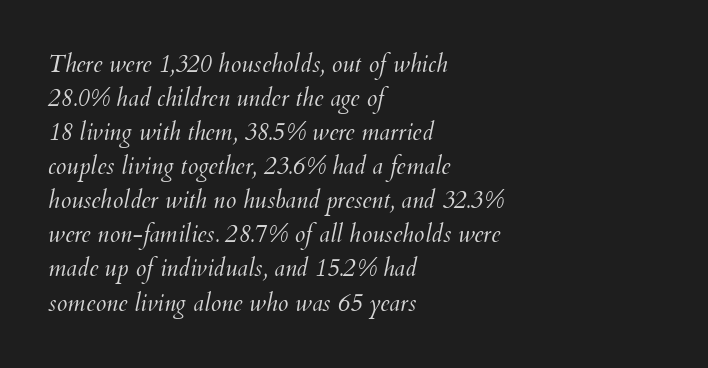
{"italic": "yes", "lean": "right", "slant_degrees": 12, "bold": "no", "underline": "no", "align": "left", "line_spacing": "normal", "line_spacing_ratio": 1.42, "letter_spacing": "normal", "letter_spacing_em": 0.0, "glyph_px": 24}
